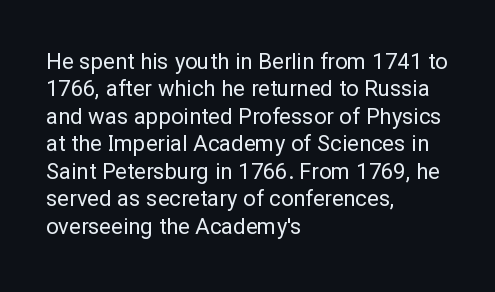
Counters stay open thanks to moderate or lighter strokes. All the whitespace from short lines collects on the right. Normally led — the rows are evenly, conventionally spaced. The glyphs are unaccompanied by any horizontal stroke below them.
